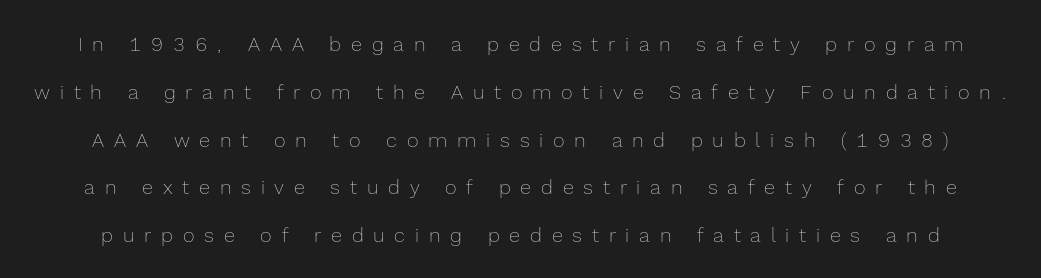
The image shows 20 px text type, upright; set loose line spacing (2.39x), unusually wide letter spacing (+0.49 em), not underlined.
